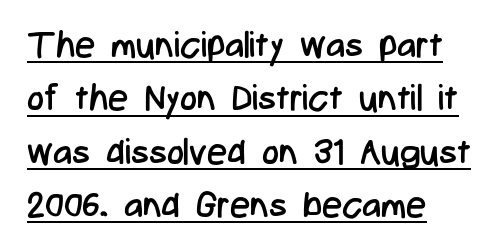
The image shows 36 px regular-weight, condensed sans-serif type, upright; set left-aligned, normal line spacing (1.48x), normal letter spacing, underlined; low stroke contrast and a medium x-height.
